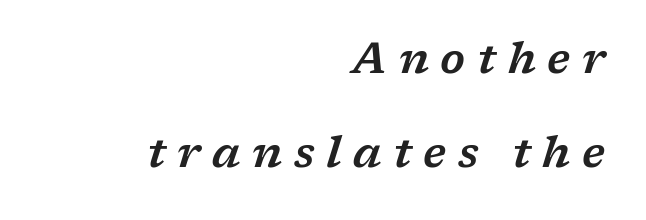
{"serif": "yes", "italic": "yes", "lean": "right", "slant_degrees": 17, "width": "wide", "stroke_contrast": "low", "x_height": "medium", "monospaced": "no", "underline": "no", "align": "right", "line_spacing": "loose", "line_spacing_ratio": 2.18, "letter_spacing": "wide", "letter_spacing_em": 0.27, "glyph_px": 43}
